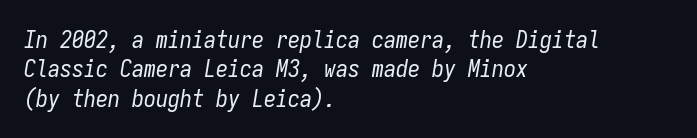
The image shows 24 px text type, italic (leaning right); set left-aligned, line spacing 1.22x, normal letter spacing, not underlined.
